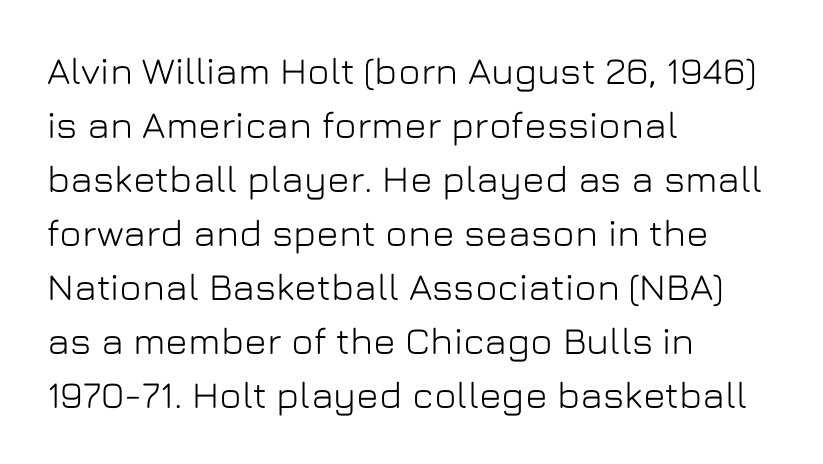
Q: Is the text italic (slanted)? A: No, it is upright.
Q: Is the typeface a serif or a sans-serif typeface? A: Sans-serif.
Q: Is the text underlined? A: No.
Q: How is the paragraph aligned? A: Left-aligned.
Q: Is the spacing between letters normal or unusually wide? A: Normal.
Q: Is the spacing between lines tight, normal or loose? A: Normal.
Q: Width (condensed, normal, or wide)? A: Normal.
Q: Stroke contrast? A: Low.
Q: x-height? A: Medium.
Q: Monospaced? A: No.
